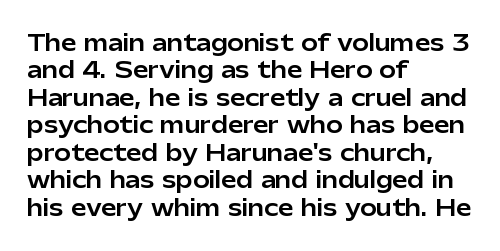
The image shows 22 px text type, upright; set left-aligned, normal line spacing (1.25x), normal letter spacing, not underlined.
